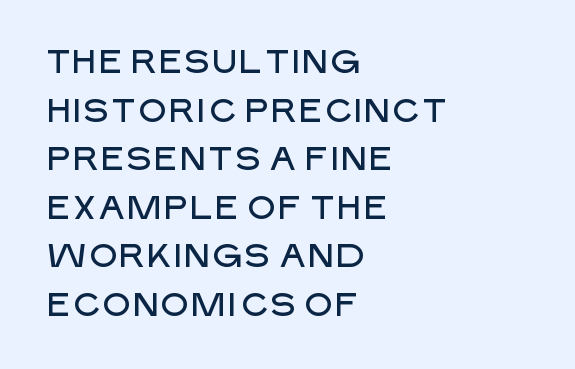
The image shows 33 px sans-serif type, upright; set left-aligned, normal line spacing (1.47x), normal letter spacing, not underlined; low stroke contrast and a large x-height.
